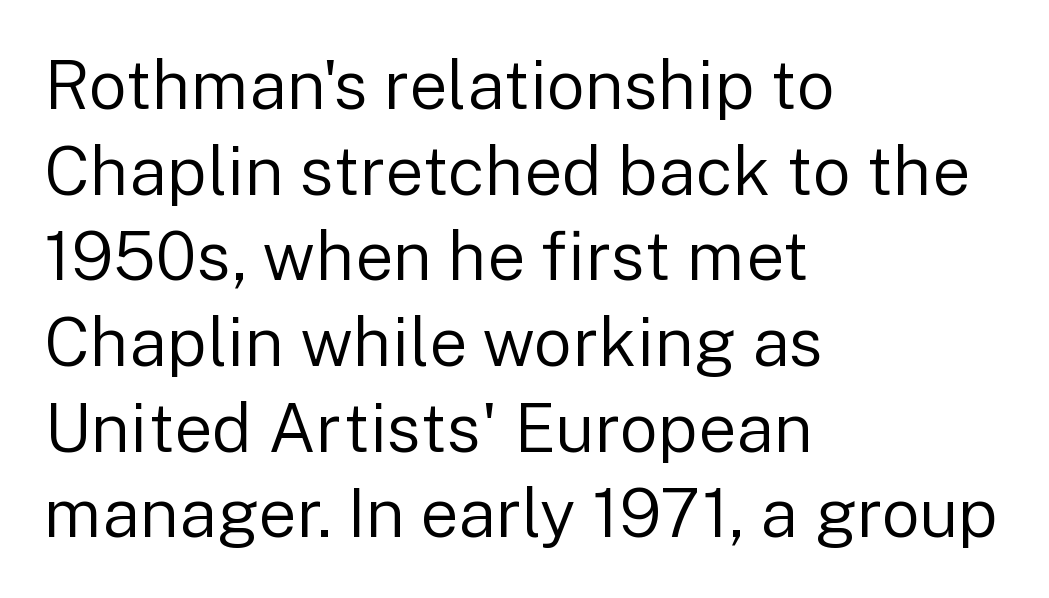
The image shows 68 px regular-weight sans-serif type, upright; set left-aligned, normal line spacing (1.26x), normal letter spacing, not underlined; low stroke contrast and a medium x-height.
